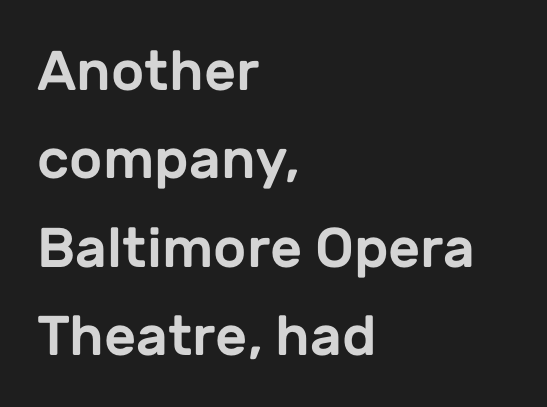
{"serif": "no", "italic": "no", "width": "normal", "stroke_contrast": "low", "x_height": "medium", "monospaced": "no", "underline": "no", "align": "left", "line_spacing": "normal", "line_spacing_ratio": 1.58, "letter_spacing": "normal", "letter_spacing_em": 0.0, "glyph_px": 56}
